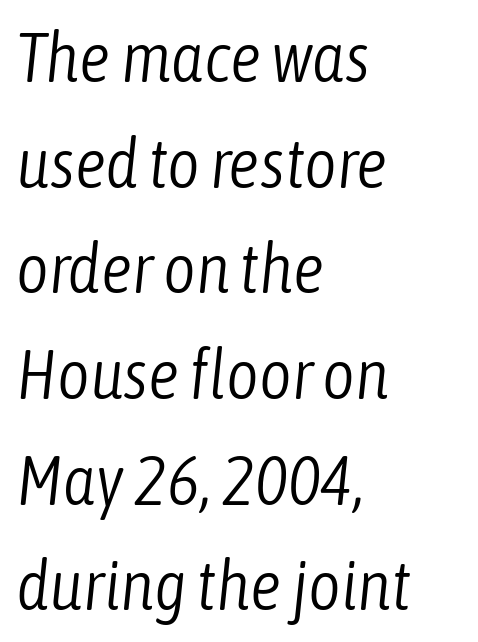
{"italic": "yes", "lean": "right", "slant_degrees": 6, "bold": "no", "weight": "light", "width": "condensed", "stroke_contrast": "low", "x_height": "medium", "monospaced": "no", "underline": "no", "align": "left", "line_spacing": "normal", "line_spacing_ratio": 1.51, "letter_spacing": "normal", "letter_spacing_em": 0.0, "glyph_px": 70}
